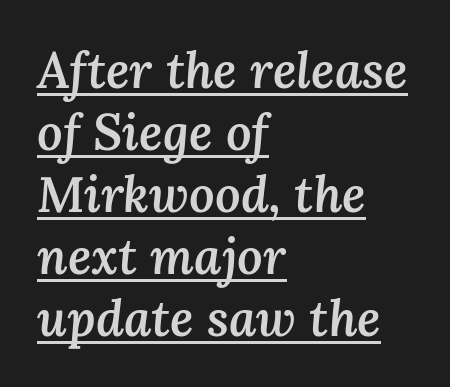
Q: Is the text bold? A: Semi-bold.
Q: Is the text italic (slanted)? A: Yes, it leans right by about 3 degrees.
Q: Is the text underlined? A: Yes.
Q: How is the paragraph aligned? A: Left-aligned.
Q: Is the spacing between letters normal or unusually wide? A: Normal.
Q: Width (condensed, normal, or wide)? A: Normal.
Q: Stroke contrast? A: Medium.
Q: x-height? A: Medium.
Q: Monospaced? A: No.
